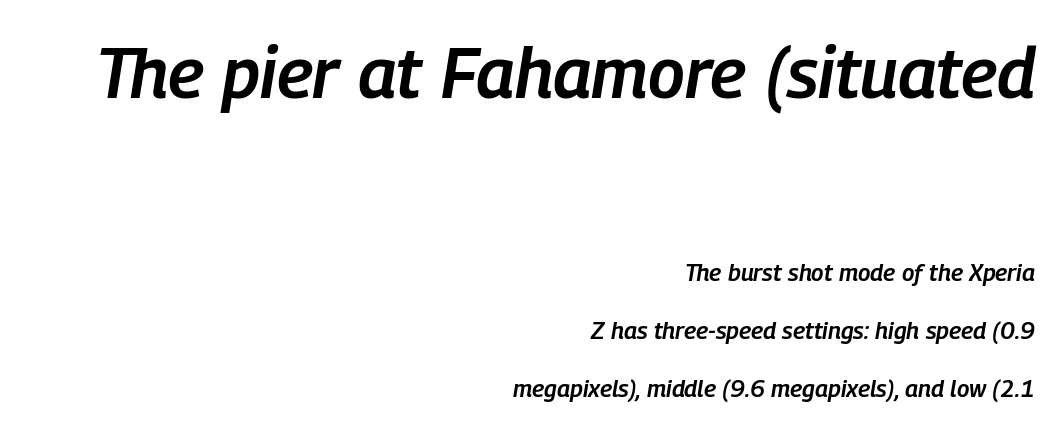
The gaps between neighbouring characters are ordinary and unremarkable. Type without underlining. Layout note: lines flush right. Stroke thickness is moderately raised; the sample reads as semibold.
